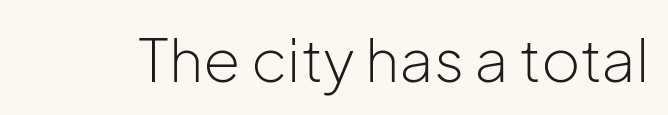
{"serif": "no", "italic": "no", "bold": "no", "weight": "light", "width": "normal", "stroke_contrast": "low", "x_height": "medium", "monospaced": "no", "underline": "no", "letter_spacing": "normal", "letter_spacing_em": 0.0, "glyph_px": 60}
